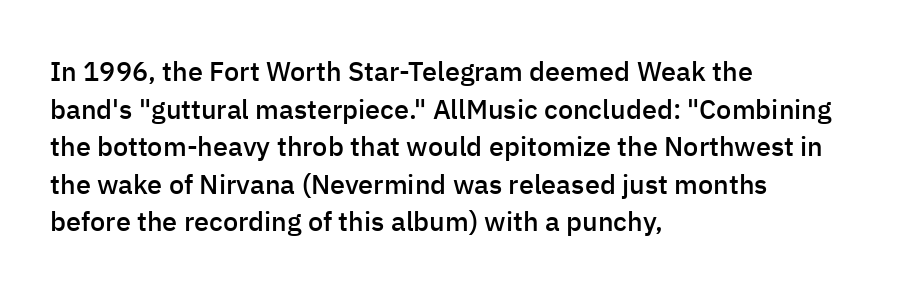
If you drew a ruler down the left edge, every line would touch it. Does the leading feel generous? No, just average. The gap between lines stays unmarked. This is the in-between weight designers call semibold or demi. These lines keep a tight, regular rhythm from letter to letter. This is roman type, the default non-slanted kind.
